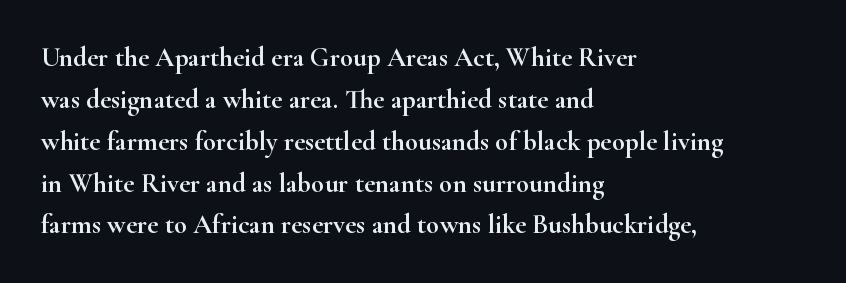
The image shows 27 px text type, upright; set left-aligned, normal line spacing (1.55x), normal letter spacing, not underlined.
